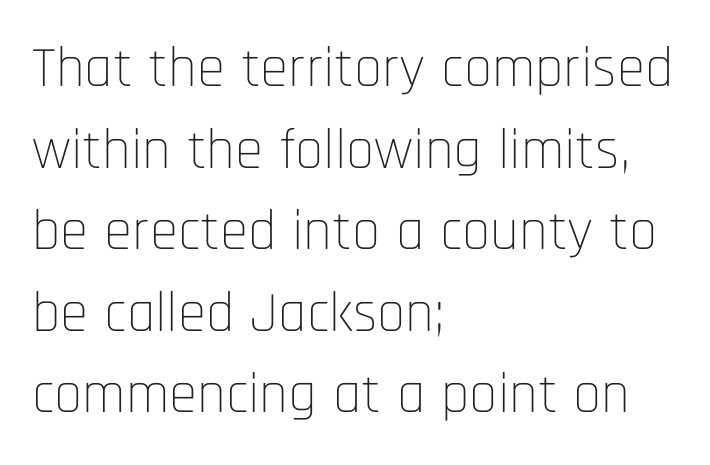
The image shows 57 px thin, condensed sans-serif type, upright; set left-aligned, normal line spacing (1.43x), normal letter spacing, not underlined; low stroke contrast and a large x-height.
